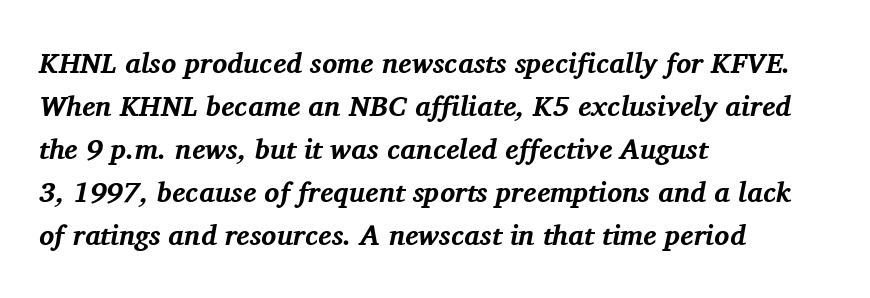
{"serif": "yes", "italic": "yes", "lean": "right", "slant_degrees": 11, "bold": "yes", "weight": "bold", "width": "normal", "stroke_contrast": "medium", "x_height": "medium", "monospaced": "no", "underline": "no", "align": "left", "line_spacing": "normal", "line_spacing_ratio": 1.54, "letter_spacing": "normal", "letter_spacing_em": 0.0, "glyph_px": 28}
